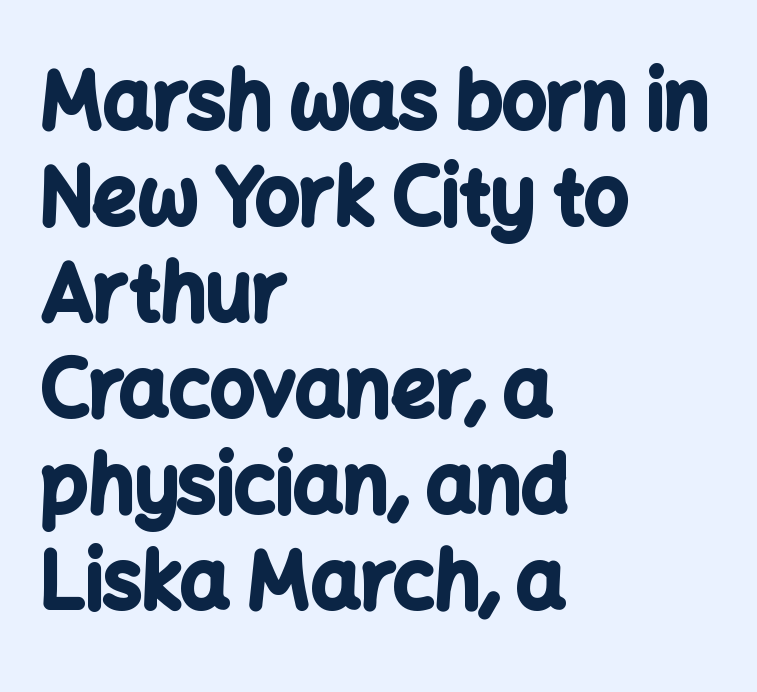
The image shows 78 px bold sans-serif type, upright; set left-aligned, line spacing 1.23x, normal letter spacing, not underlined; low stroke contrast and a medium x-height.
